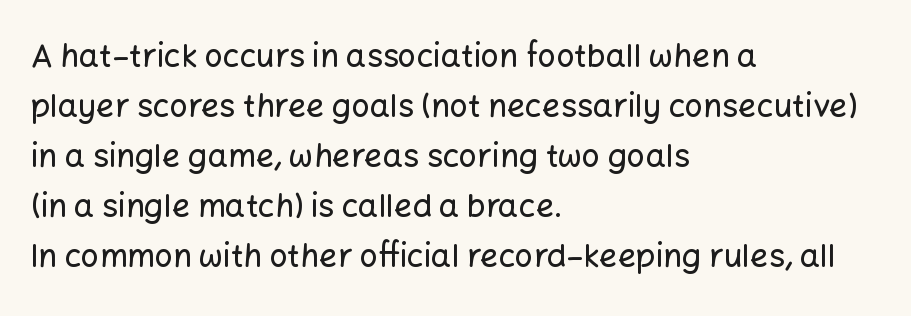
{"serif": "no", "italic": "no", "width": "normal", "stroke_contrast": "low", "x_height": "medium", "monospaced": "no", "underline": "no", "align": "left", "line_spacing": "normal", "line_spacing_ratio": 1.56, "letter_spacing": "normal", "letter_spacing_em": 0.0, "glyph_px": 32}
